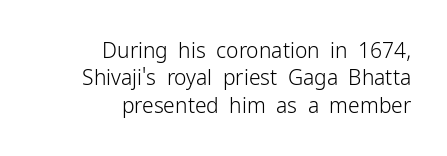
Lines of text with bare space underneath. The line texture is even and compact thanks to regular tracking. No letter is thick-stroked: the sample isn't bold. You can tell it's not italic because the verticals are truly vertical.
